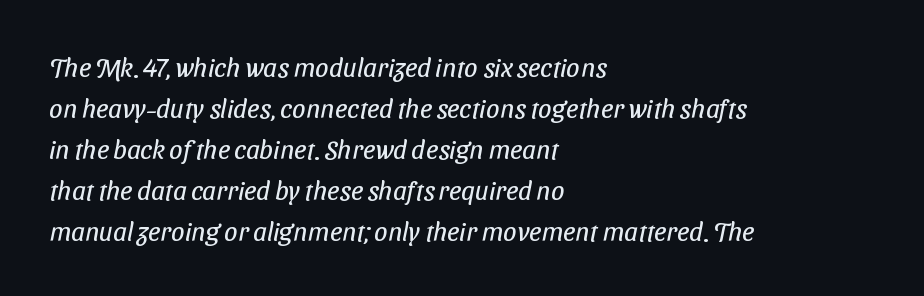
The letters look calm and open, with moderate or lighter stems. Reading down the block, your eye returns to a fixed left position each line. Look at the tracking — it's just the regular setting, nothing added. Rows of type keep a routine distance in the vertical direction. The space directly below the letters is spotless.
